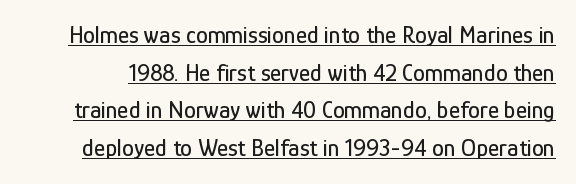
The image shows 24 px text type, upright; set normal line spacing (1.57x), normal letter spacing, underlined.
